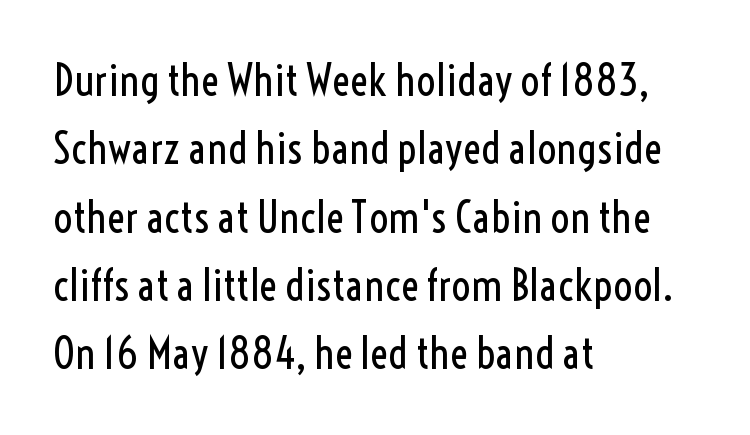
The horizontal fit of the characters is conventional and even. Bold? No — there's no thickening of the strokes. This sample has the flowing, uneven cadence of proportional lettering. Unlike a traditional serif, this face leaves its strokes unadorned. The letters stand upright; this is a roman face. Does the copy run flush right? No — it runs flush left.
